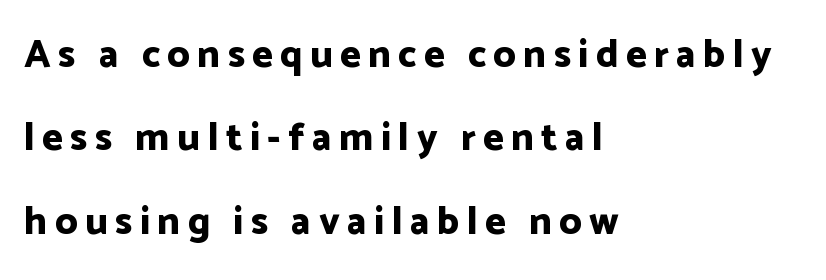
Line starts are locked; line ends wander. Is this a fixed-width face? No — the glyphs have proportional, varying widths. Plenty of ink on the page — the face is bold. Tall strokes in this sample are plumb rather than angled.
